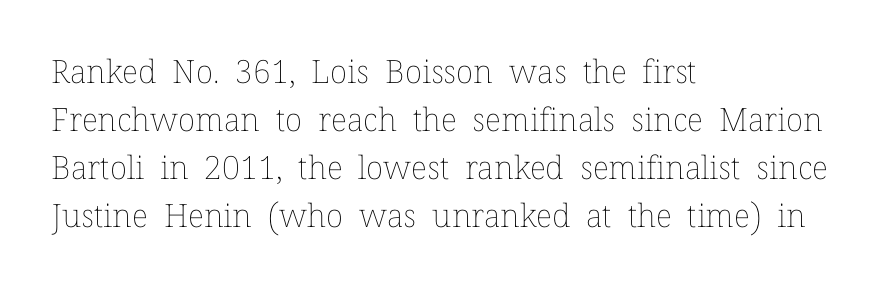
{"italic": "no", "bold": "no", "weight": "thin", "width": "normal", "stroke_contrast": "low", "x_height": "medium", "monospaced": "no", "underline": "no", "align": "left", "line_spacing": "normal", "line_spacing_ratio": 1.5, "letter_spacing": "normal", "letter_spacing_em": 0.0, "glyph_px": 32}
